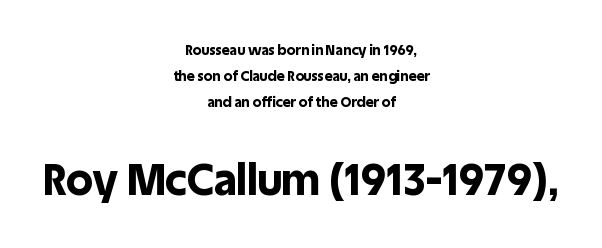
Summary of weight: heavy, a full bold. Glance below the letters and you will spot only blank space. Look at the glyph heights: the lower group is clearly the bigger setting. The passage shown is typed in a proportional face where columns would drift. The line texture is even and compact thanks to regular tracking. The type sits square on the baseline with zero lean.
